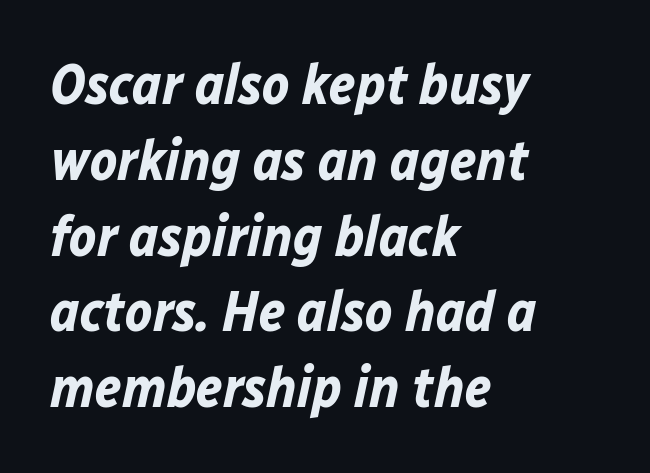
The image shows 57 px bold type, italic (leaning right); set left-aligned, normal line spacing (1.33x), normal letter spacing, not underlined; low stroke contrast and a medium x-height.
